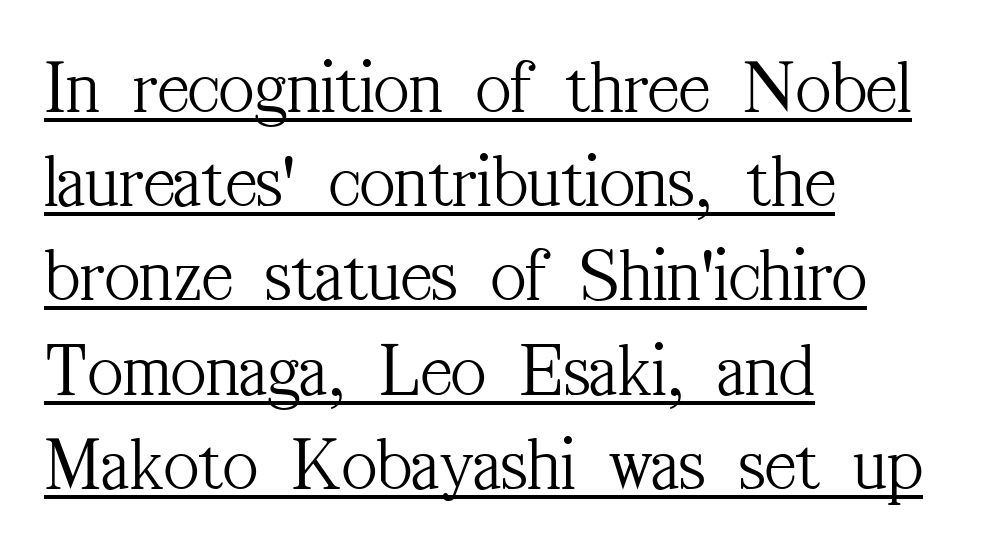
{"serif": "yes", "italic": "no", "bold": "no", "weight": "light", "width": "condensed", "stroke_contrast": "medium", "x_height": "medium", "monospaced": "no", "underline": "yes", "align": "left", "line_spacing_ratio": 1.24, "letter_spacing": "normal", "letter_spacing_em": 0.0, "glyph_px": 76}
